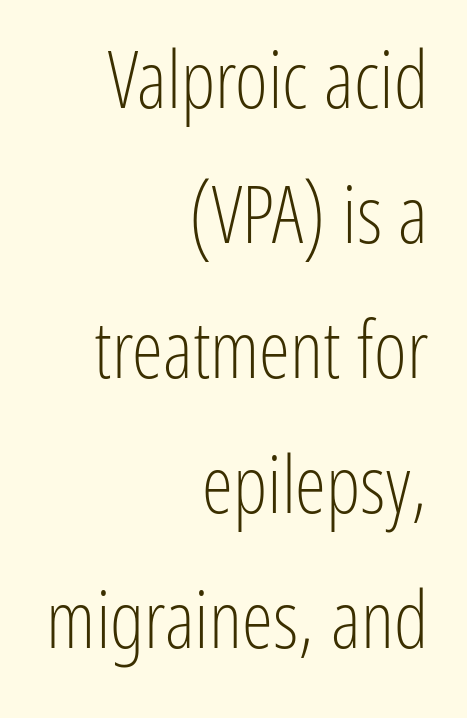
The typography opts for an upright posture over an oblique one. Nobody touched the tracking dial on this one. Beneath every word, the page is bare. The designer went with a sans here, leaving each stem footless. Stems and bowls with no extra thickness — not bold.
